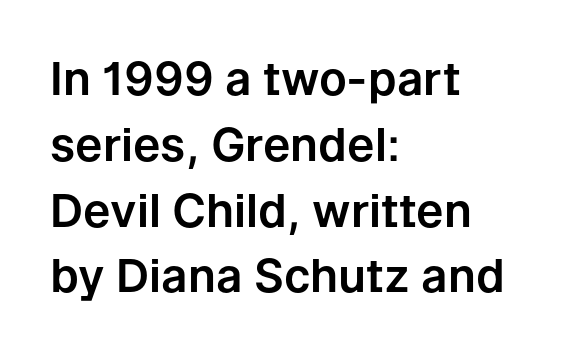
The image shows 46 px sans-serif type, upright; set left-aligned, normal line spacing (1.43x), normal letter spacing, not underlined; low stroke contrast and a medium x-height.
